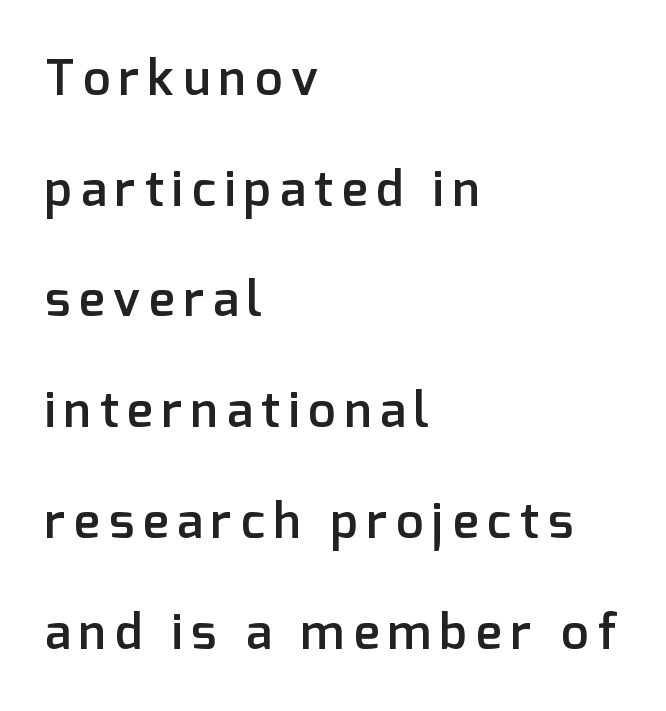
A typesetter would call this proportional, since set widths differ per character. No italicization has been applied; the sample stays upright. Typographically, this falls in the sans-serif category. Weight: semibold (demi).
